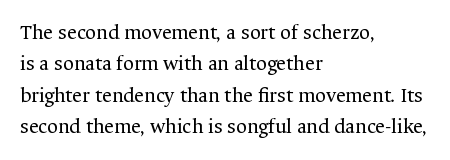
Q: Is the text bold? A: No.
Q: Is the text italic (slanted)? A: No, it is upright.
Q: Is the text underlined? A: No.
Q: How is the paragraph aligned? A: Left-aligned.
Q: Is the spacing between letters normal or unusually wide? A: Normal.
Q: Is the spacing between lines tight, normal or loose? A: Normal.
